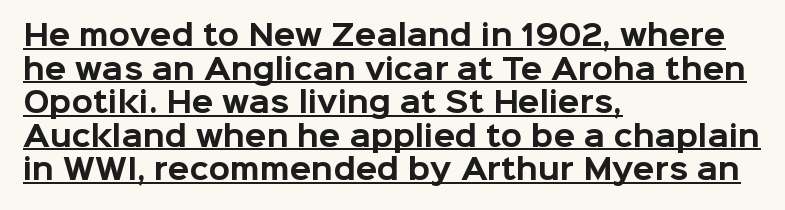
{"serif": "no", "italic": "no", "bold": "yes", "weight": "bold", "width": "normal", "stroke_contrast": "low", "x_height": "medium", "monospaced": "no", "underline": "yes", "align": "left", "line_spacing_ratio": 1.2, "letter_spacing": "normal", "letter_spacing_em": 0.0, "glyph_px": 28}
